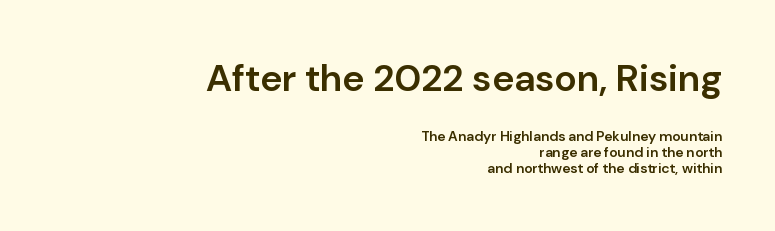
The image shows 38 px semibold sans-serif type, upright; set right-aligned, tight line spacing (1.14x), normal letter spacing, not underlined; the first (top) block is 2.71x larger; low stroke contrast and a medium x-height.
